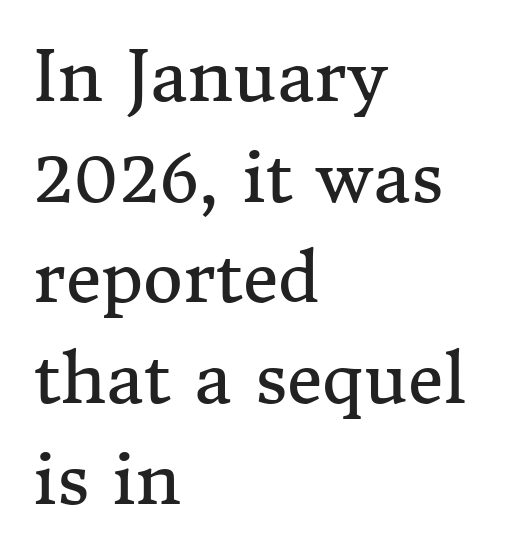
{"serif": "yes", "italic": "no", "bold": "no", "weight": "regular", "width": "normal", "stroke_contrast": "medium", "x_height": "medium", "monospaced": "no", "underline": "no", "align": "left", "line_spacing": "normal", "line_spacing_ratio": 1.46, "letter_spacing": "normal", "letter_spacing_em": 0.0, "glyph_px": 69}
